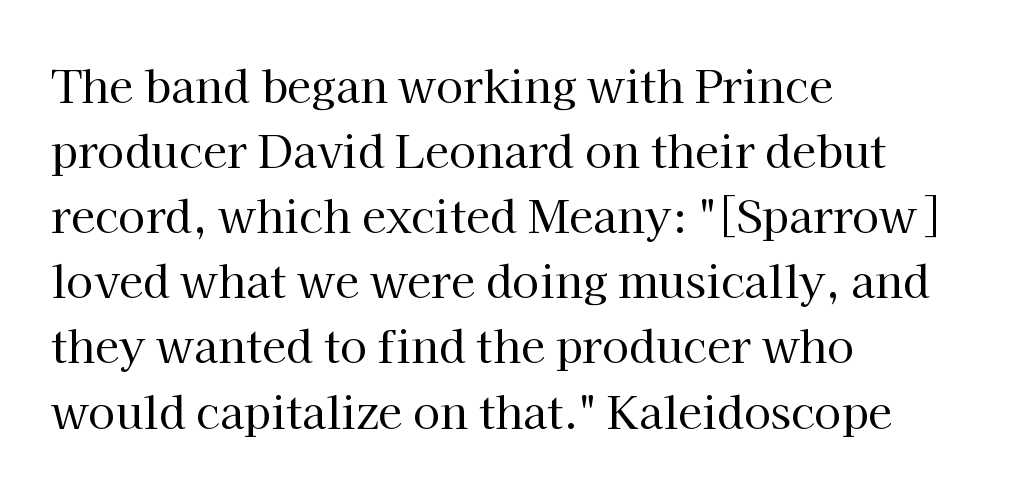
{"serif": "yes", "italic": "no", "bold": "no", "weight": "regular", "width": "normal", "stroke_contrast": "high", "x_height": "medium", "monospaced": "no", "underline": "no", "align": "left", "line_spacing": "normal", "line_spacing_ratio": 1.48, "letter_spacing": "normal", "letter_spacing_em": 0.0, "glyph_px": 44}
